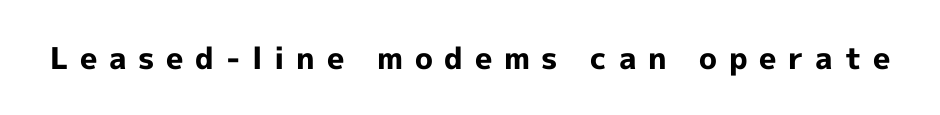
Q: Is the text bold? A: Yes.
Q: Is the text italic (slanted)? A: No, it is upright.
Q: Is the typeface a serif or a sans-serif typeface? A: Sans-serif.
Q: Is the text underlined? A: No.
Q: Is the spacing between letters normal or unusually wide? A: Unusually wide.
Q: Width (condensed, normal, or wide)? A: Normal.
Q: x-height? A: Medium.
Q: Monospaced? A: No.
